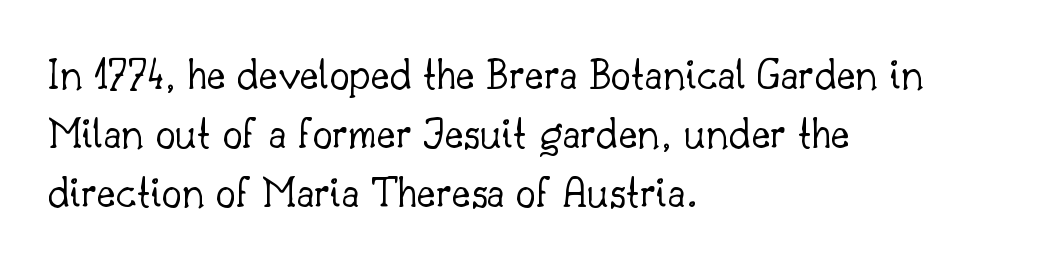
{"italic": "no", "bold": "no", "weight": "light", "width": "normal", "stroke_contrast": "low", "x_height": "small", "monospaced": "no", "underline": "no", "align": "left", "line_spacing": "normal", "line_spacing_ratio": 1.31, "letter_spacing": "normal", "letter_spacing_em": 0.0, "glyph_px": 45}
